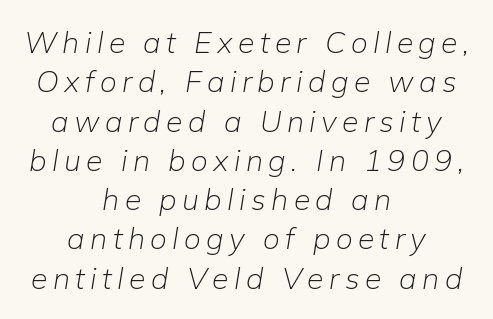
Rule under the text: the space is simply empty. Rows of type keep a routine distance in the vertical direction. Spacing verdict: proportional, widths tailored to each character. No chunkiness to these letters — they're not bold. If you drew a line through each stem, it would be angled. Is the block centered? Yes — each line is placed symmetrically about the middle.
